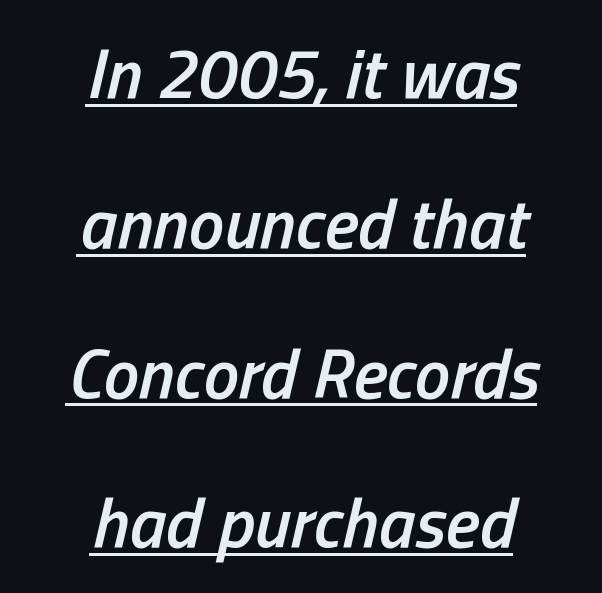
Words appear dense and cohesive because spacing is normal. If you folded the block vertically in half, each line would mirror itself in length. The rendering applies a slant to the glyphs. Loosely led — the rows are spread out. Is the type bold? Partly — it's a semibold, heavier than regular but not fully bold.
